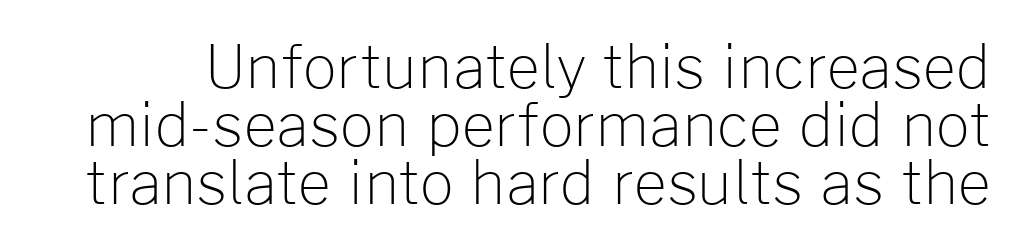
Q: Is the text bold? A: No.
Q: Is the text italic (slanted)? A: No, it is upright.
Q: Is the typeface a serif or a sans-serif typeface? A: Sans-serif.
Q: Is the text underlined? A: No.
Q: Is the spacing between letters normal or unusually wide? A: Normal.
Q: Is the spacing between lines tight, normal or loose? A: Tight.
Q: Width (condensed, normal, or wide)? A: Normal.
Q: Stroke contrast? A: Low.
Q: x-height? A: Medium.
Q: Monospaced? A: No.
